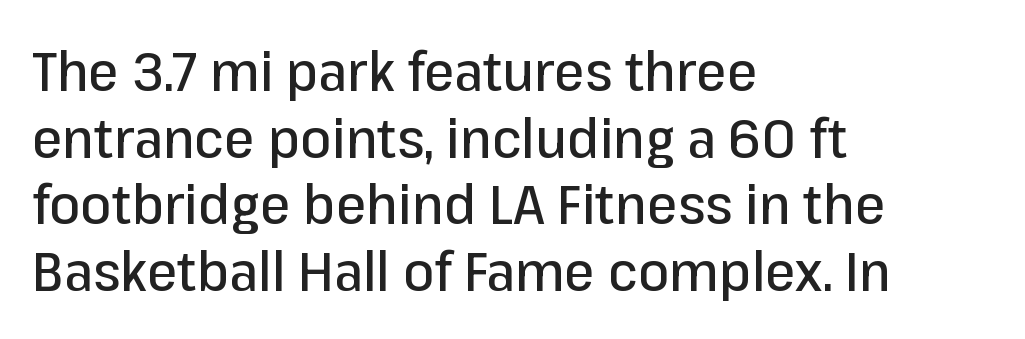
Q: Is the text italic (slanted)? A: No, it is upright.
Q: Is the typeface a serif or a sans-serif typeface? A: Sans-serif.
Q: Is the text underlined? A: No.
Q: How is the paragraph aligned? A: Left-aligned.
Q: Is the spacing between letters normal or unusually wide? A: Normal.
Q: Width (condensed, normal, or wide)? A: Normal.
Q: Stroke contrast? A: Low.
Q: x-height? A: Medium.
Q: Monospaced? A: No.
